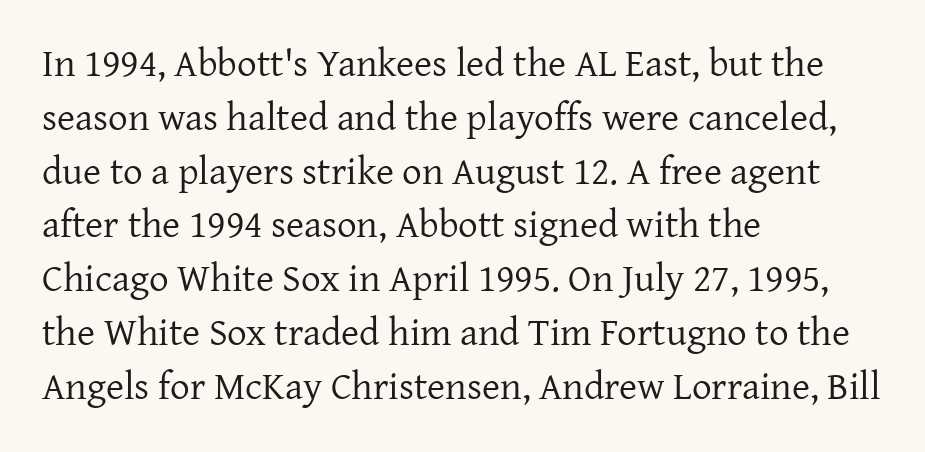
Does the copy run flush right? No — it runs flush left. These glyphs show unthickened strokes, regular width or finer. Ordinary non-slanted type is in use. The vertical gap from one line to the next is medium. Note the varied advance widths — an 'i' is clearly narrower than an 'm'.
